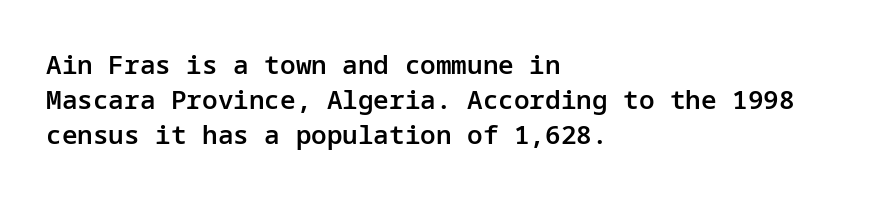
The image shows 26 px text type, upright; set left-aligned, normal line spacing (1.35x), normal letter spacing, not underlined.
